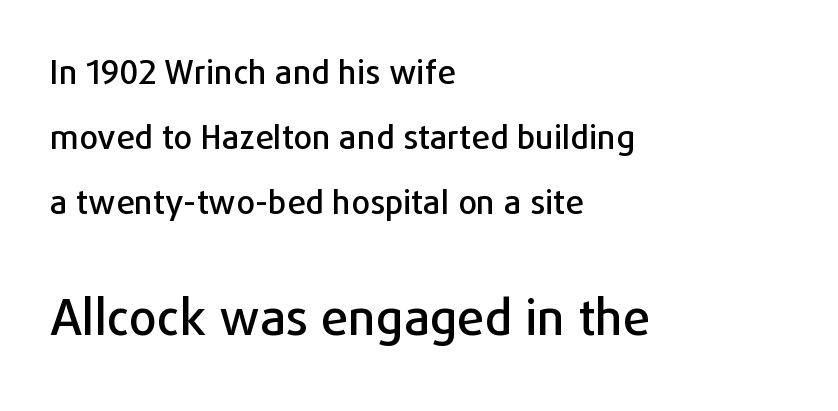
{"serif": "no", "italic": "no", "width": "normal", "stroke_contrast": "low", "x_height": "medium", "monospaced": "no", "underline": "no", "align": "left", "line_spacing": "loose", "line_spacing_ratio": 1.97, "letter_spacing": "normal", "letter_spacing_em": 0.0, "larger_block": "second", "size_ratio": 1.48, "glyph_px": 49}
